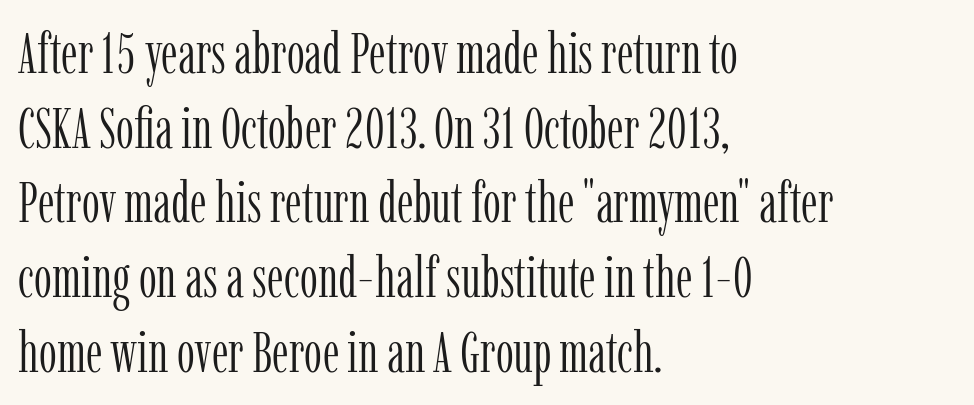
Letterform terminals end in serifs throughout the passage. Each word holds together tightly as a unit, with standard inter-letter gaps. Notice how the passage keeps a crisp vertical edge on the left only. Here the designer chose a conventional face with non-uniform glyph widths. Ordinary non-slanted type is in use.
